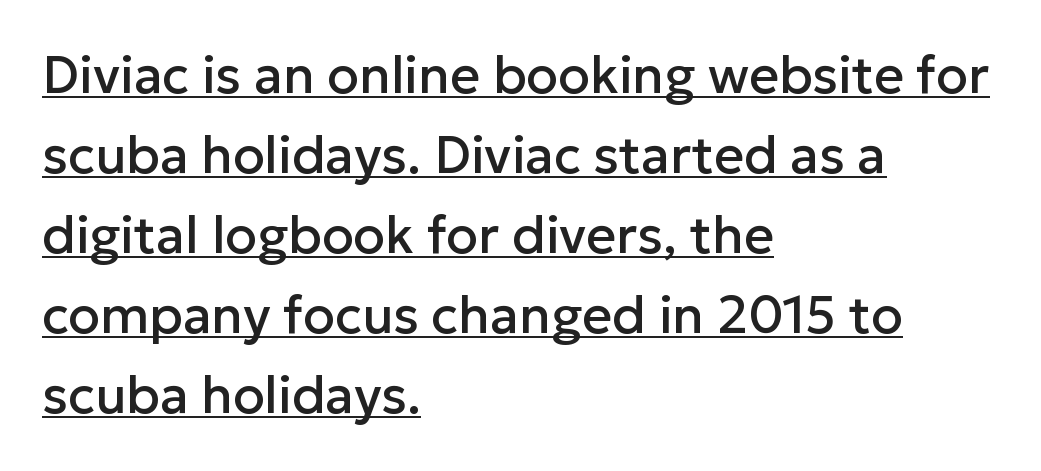
The image shows 52 px sans-serif type, upright; set left-aligned, normal line spacing (1.54x), normal letter spacing, underlined; low stroke contrast and a medium x-height.
